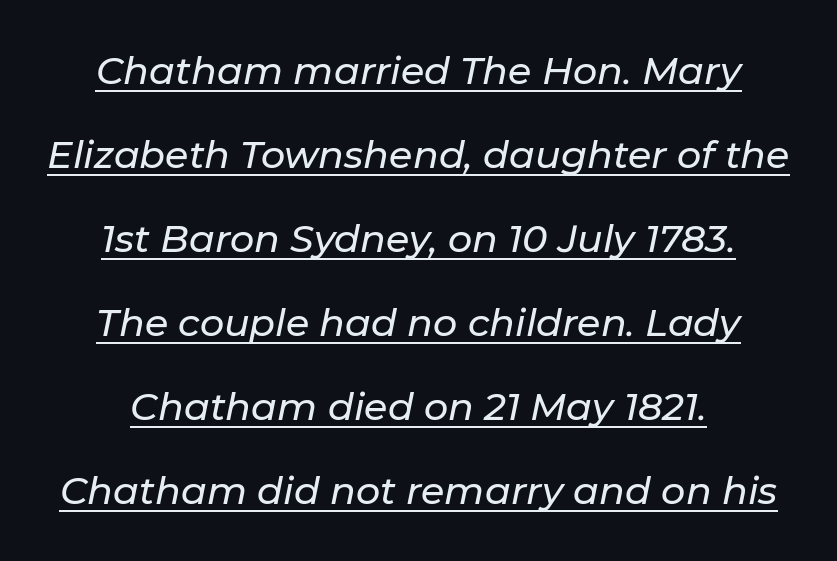
The image shows 38 px text type, italic (leaning right); set loose line spacing (2.21x), normal letter spacing, underlined; low stroke contrast and a medium x-height.
